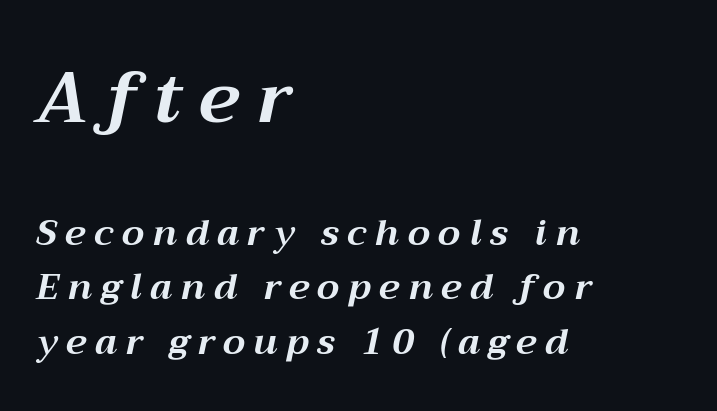
Q: Is the text bold? A: Yes.
Q: Is the text italic (slanted)? A: Yes, it leans right by about 12 degrees.
Q: Is the text underlined? A: No.
Q: How is the paragraph aligned? A: Left-aligned.
Q: Is the spacing between letters normal or unusually wide? A: Unusually wide.
Q: Is the spacing between lines tight, normal or loose? A: Normal.
Q: Which block of text is set in a larger size, the first (top) or the second (bottom)? A: The first (top) one.
Q: Width (condensed, normal, or wide)? A: Normal.
Q: Stroke contrast? A: Medium.
Q: x-height? A: Medium.
Q: Monospaced? A: No.
